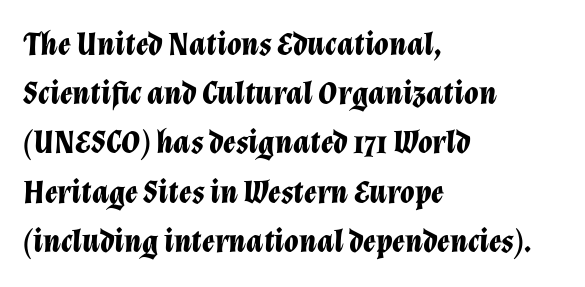
The typesetting leans heavy: a genuine bold. Descenders are the only things crossing below the line. Note the varied advance widths — an 'i' is clearly narrower than an 'm'. Successive baselines arrive at the customary interval.
